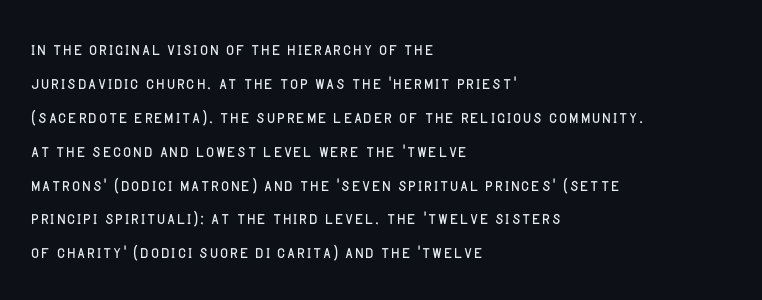
{"italic": "no", "bold": "no", "underline": "no", "align": "left", "line_spacing": "normal", "line_spacing_ratio": 1.54, "letter_spacing": "normal", "letter_spacing_em": 0.0, "glyph_px": 22}
